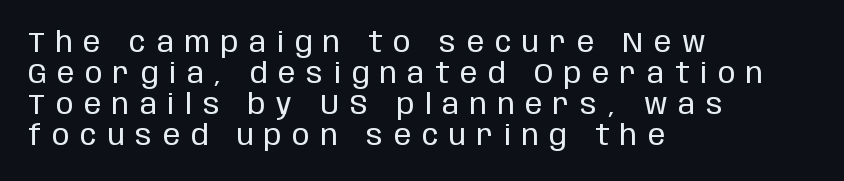
The image shows 29 px regular-weight, condensed sans-serif type, upright; set left-aligned, tight line spacing (1.07x), unusually wide letter spacing (+0.37 em), not underlined; low stroke contrast and a large x-height.
